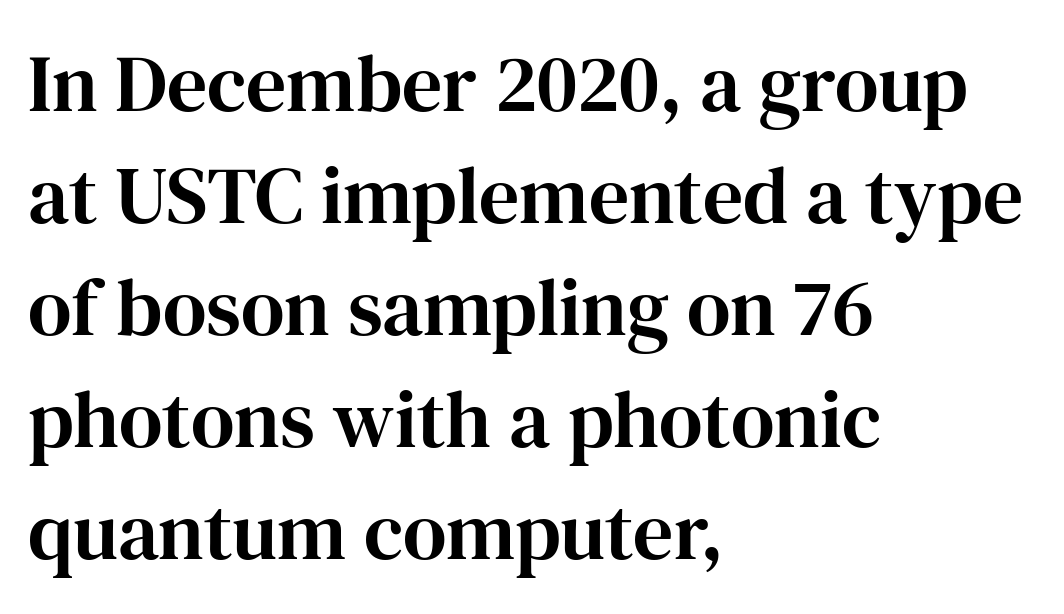
This sample uses an upright cut, with every glyph sitting square on the baseline. The leading is moderate, giving the passage an even texture. Anything drawn beneath the words? Only blank space. Yep, those are serifs on the letters.
